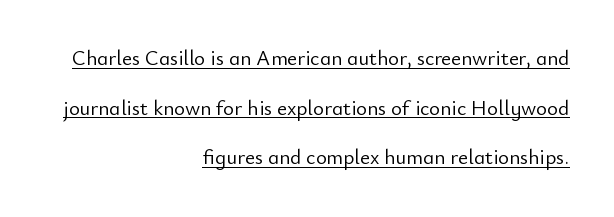
The image shows 21 px text type, upright; set right-aligned, loose line spacing (2.36x), normal letter spacing, underlined.
